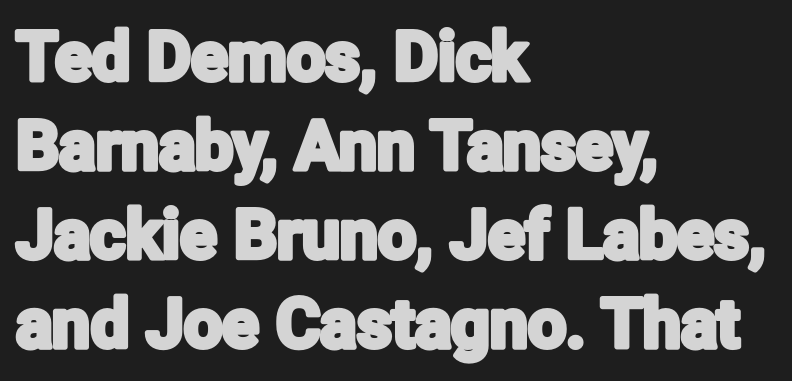
{"serif": "no", "italic": "no", "width": "condensed", "stroke_contrast": "low", "x_height": "medium", "monospaced": "no", "underline": "no", "align": "left", "line_spacing": "normal", "line_spacing_ratio": 1.31, "letter_spacing": "normal", "letter_spacing_em": 0.0, "glyph_px": 68}
